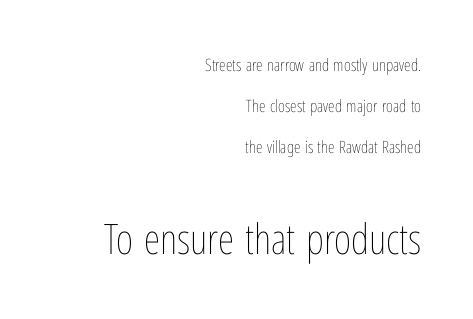
{"italic": "no", "bold": "no", "weight": "thin", "width": "condensed", "stroke_contrast": "low", "x_height": "medium", "monospaced": "no", "underline": "no", "align": "right", "line_spacing": "loose", "line_spacing_ratio": 2.41, "letter_spacing": "normal", "letter_spacing_em": 0.0, "larger_block": "second", "size_ratio": 2.47, "glyph_px": 42}
